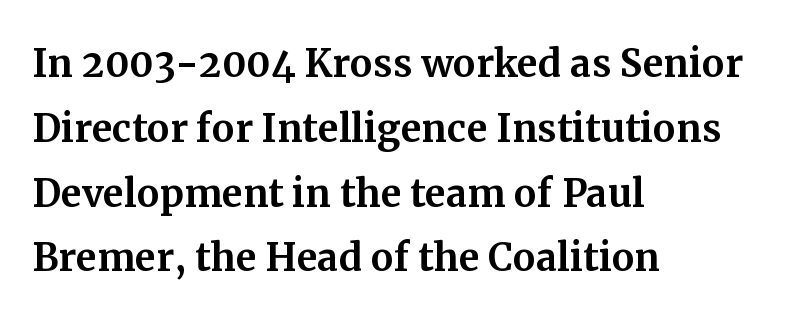
A bare baseline throughout the passage. The characters display serif detailing at their extremities. Does extra space separate the letters? No, they use regular spacing. Baseline-to-baseline distance is the conventional proportion of letter height. The paragraph shown leans on its left margin.
